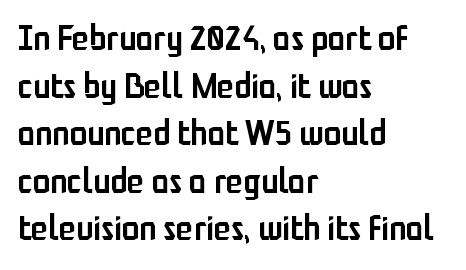
The image shows 35 px semibold, condensed sans-serif type, upright; set left-aligned, normal line spacing (1.36x), normal letter spacing, not underlined; low stroke contrast and a medium x-height.
